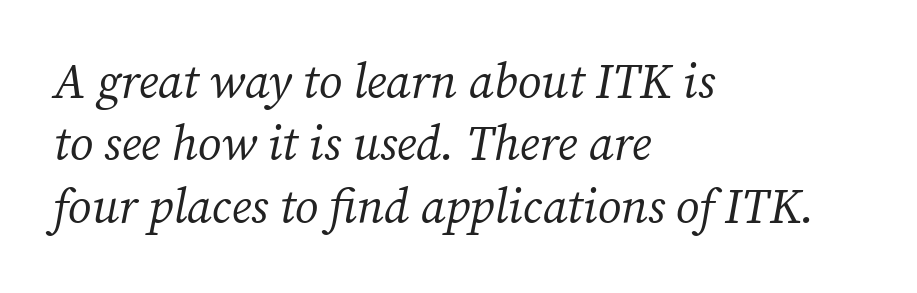
The image shows 48 px regular-weight serif type, italic (leaning right); set left-aligned, normal line spacing (1.3x), normal letter spacing, not underlined; medium stroke contrast and a medium x-height.
